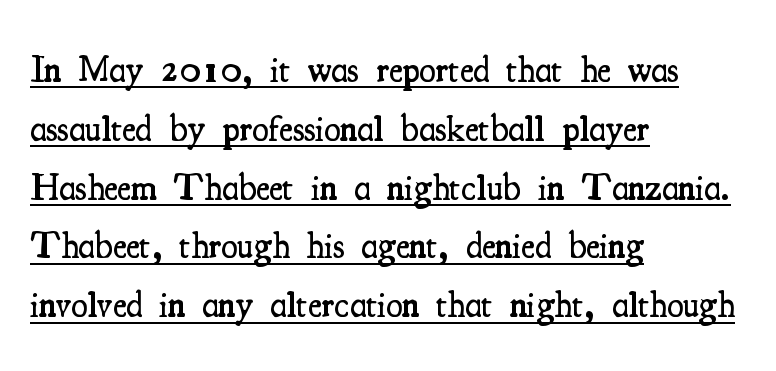
The image shows 37 px semibold, condensed serif type, upright; set left-aligned, normal line spacing (1.59x), normal letter spacing, underlined; medium stroke contrast and a small x-height.
